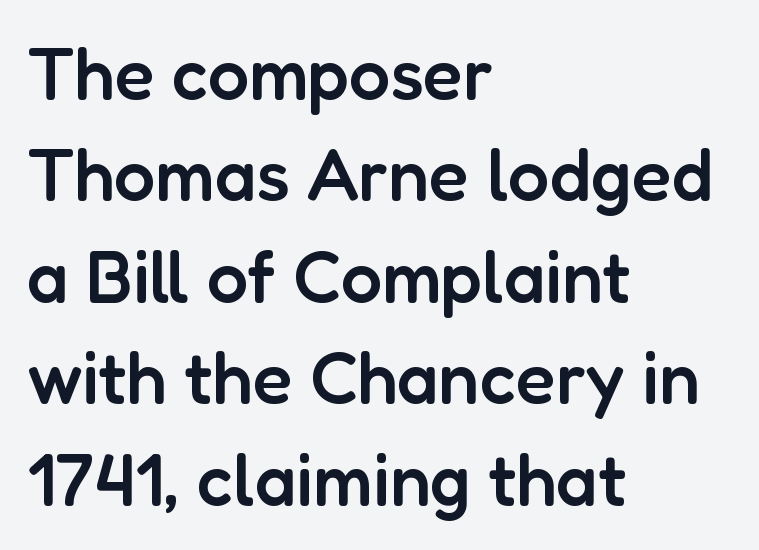
Q: Is the text bold? A: Semi-bold.
Q: Is the text italic (slanted)? A: No, it is upright.
Q: Is the typeface a serif or a sans-serif typeface? A: Sans-serif.
Q: Is the text underlined? A: No.
Q: How is the paragraph aligned? A: Left-aligned.
Q: Is the spacing between letters normal or unusually wide? A: Normal.
Q: Is the spacing between lines tight, normal or loose? A: Normal.
Q: Width (condensed, normal, or wide)? A: Normal.
Q: Stroke contrast? A: Low.
Q: x-height? A: Medium.
Q: Monospaced? A: No.
